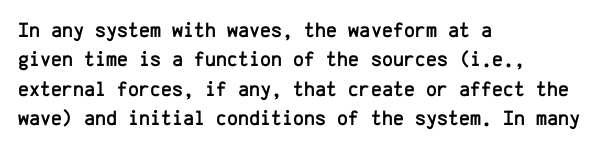
{"italic": "no", "underline": "no", "align": "left", "line_spacing": "normal", "line_spacing_ratio": 1.4, "letter_spacing": "normal", "letter_spacing_em": 0.0, "glyph_px": 21}
